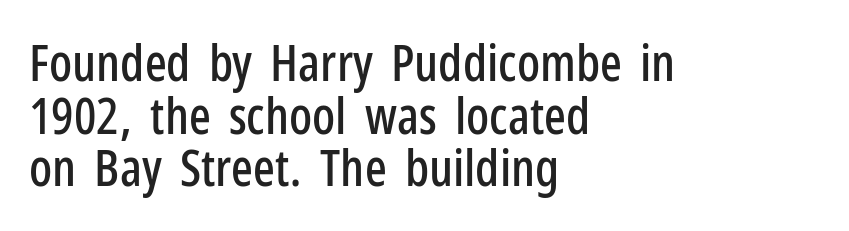
Characters follow at the spacing the type designer built in. Leftover space on each line is placed entirely after the last word. Rendered with straight, roman letterforms. Leading: reduced.
